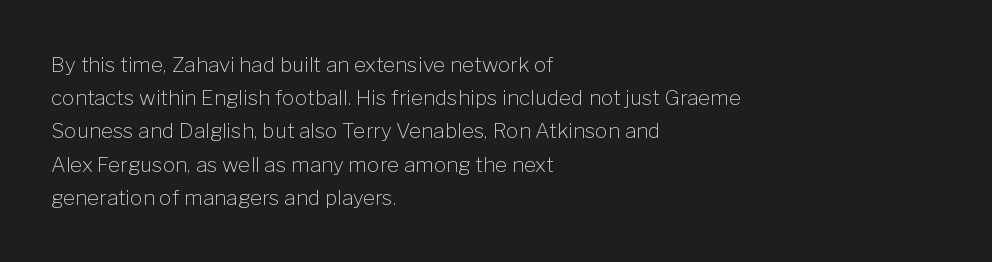
The face looks like a standard text weight, possibly lighter. Short and long lines alike share a common starting point at left. Vertically, the passage feels balanced, rows spaced as you'd expect. A bare baseline throughout the passage. Here the glyphs are tracked normally, forming tight word shapes.
